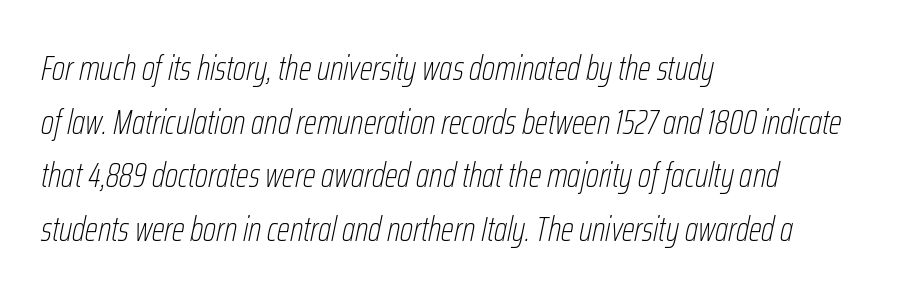
The image shows 34 px thin, condensed type, italic (leaning right); set left-aligned, normal line spacing (1.58x), normal letter spacing, not underlined; low stroke contrast and a medium x-height.
